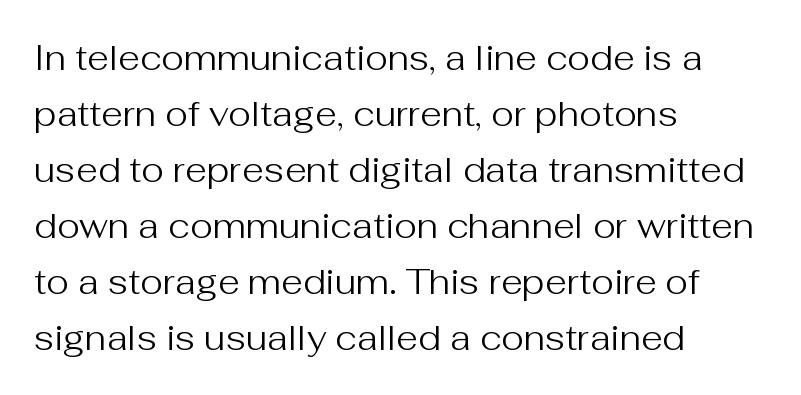
{"serif": "no", "italic": "no", "bold": "no", "weight": "regular", "width": "normal", "stroke_contrast": "medium", "x_height": "medium", "monospaced": "no", "underline": "no", "align": "left", "line_spacing": "normal", "line_spacing_ratio": 1.6, "letter_spacing": "normal", "letter_spacing_em": 0.0, "glyph_px": 35}
